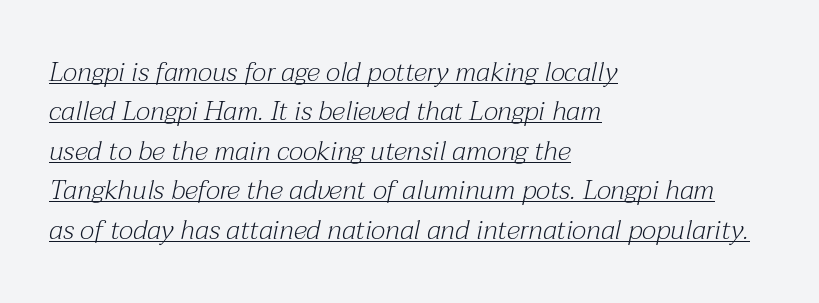
The image shows 27 px text type, italic (leaning right); set left-aligned, normal line spacing (1.46x), normal letter spacing, underlined.
